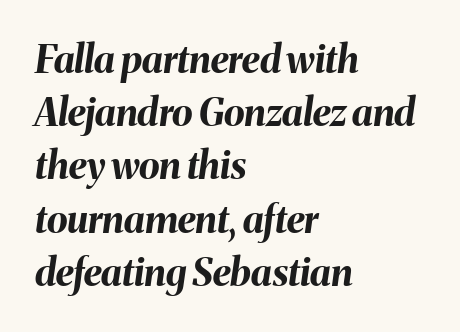
The leading is moderate, giving the passage an even texture. If you drew a ruler down the left edge, every line would touch it. This rendering features lettering with no underline. The rendering uses natural spacing where letterforms have individual widths. Nothing unusual about the tracking: characters are spaced as the font intends.
